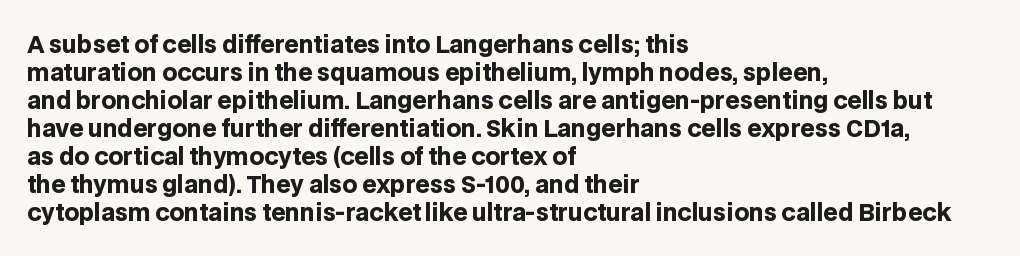
The image shows 23 px bold type, upright; set left-aligned, line spacing 1.22x, normal letter spacing, not underlined.
